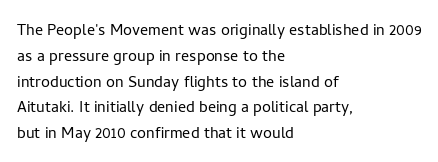
{"italic": "no", "bold": "no", "underline": "no", "align": "left", "line_spacing": "normal", "line_spacing_ratio": 1.29, "letter_spacing": "normal", "letter_spacing_em": 0.0, "glyph_px": 20}
